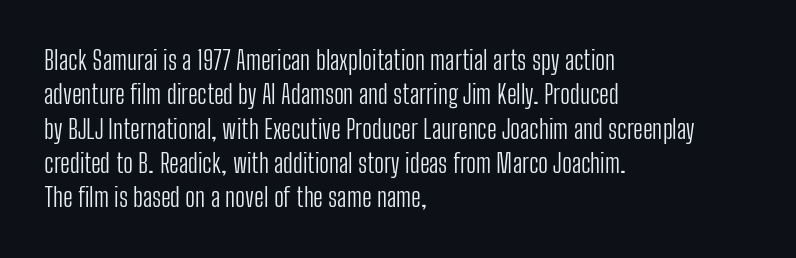
{"italic": "no", "bold": "no", "underline": "no", "align": "left", "line_spacing": "normal", "line_spacing_ratio": 1.32, "letter_spacing": "normal", "letter_spacing_em": 0.0, "glyph_px": 26}
